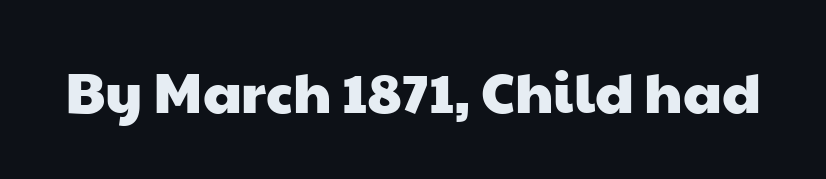
The image shows 56 px wide sans-serif type; set normal letter spacing, not underlined; low stroke contrast and a medium x-height.
